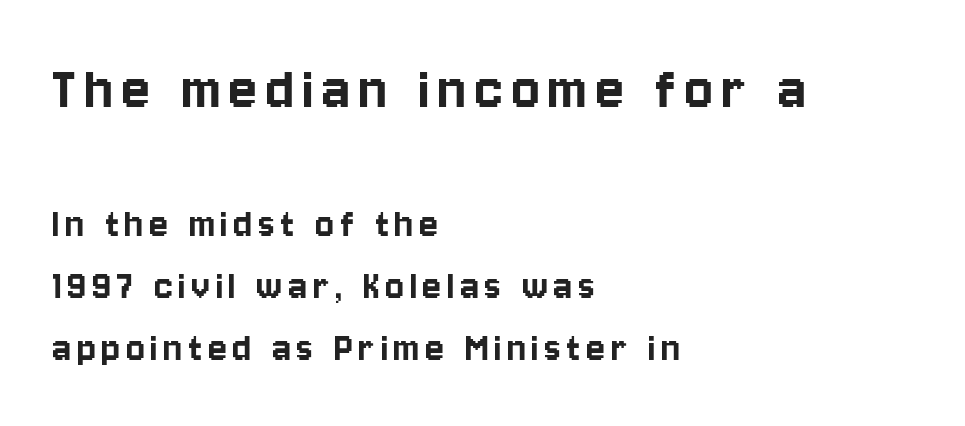
Descenders hang freely into open space. The vertical gap from one line to the next is medium. Is this a fixed-width face? No — the glyphs have proportional, varying widths. What kind of face is this? One without serifs — a sans. Which margin do the lines hug? The left one — the right edge is uneven.
